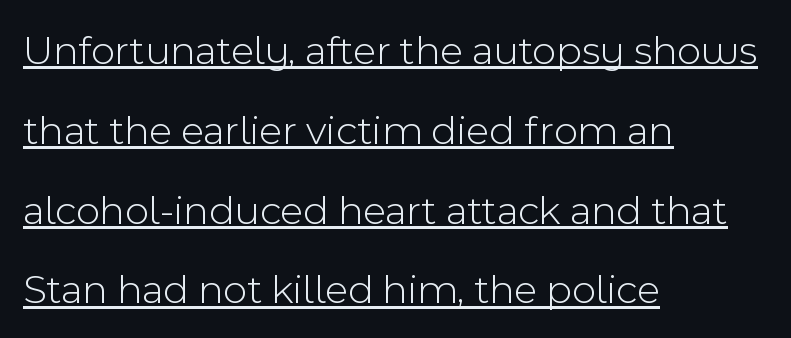
{"serif": "no", "italic": "no", "bold": "no", "weight": "light", "width": "normal", "x_height": "medium", "monospaced": "no", "underline": "yes", "align": "left", "line_spacing": "loose", "line_spacing_ratio": 1.9, "letter_spacing": "normal", "letter_spacing_em": 0.0, "glyph_px": 42}
